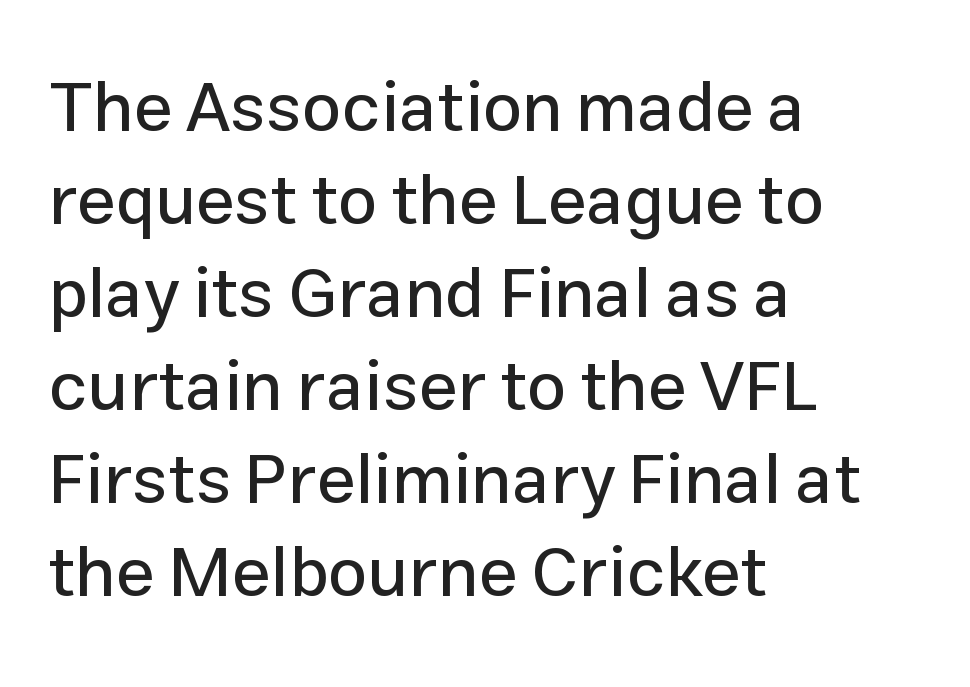
Q: Is the text italic (slanted)? A: No, it is upright.
Q: Is the typeface a serif or a sans-serif typeface? A: Sans-serif.
Q: Is the text underlined? A: No.
Q: How is the paragraph aligned? A: Left-aligned.
Q: Is the spacing between letters normal or unusually wide? A: Normal.
Q: Is the spacing between lines tight, normal or loose? A: Normal.
Q: Width (condensed, normal, or wide)? A: Normal.
Q: Stroke contrast? A: Low.
Q: x-height? A: Medium.
Q: Monospaced? A: No.
